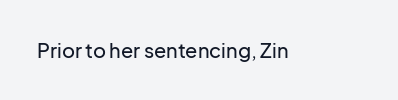
The image shows 20 px text type, upright; set normal letter spacing, not underlined.
